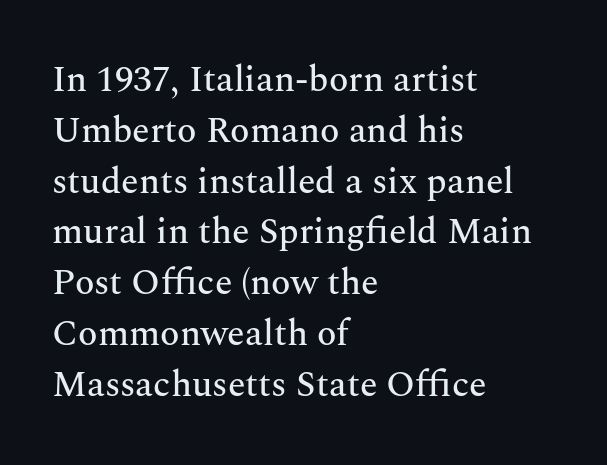
Q: Is the text italic (slanted)? A: No, it is upright.
Q: Is the typeface a serif or a sans-serif typeface? A: Serif.
Q: Is the text underlined? A: No.
Q: How is the paragraph aligned? A: Left-aligned.
Q: Is the spacing between letters normal or unusually wide? A: Normal.
Q: Is the spacing between lines tight, normal or loose? A: Normal.
Q: Width (condensed, normal, or wide)? A: Normal.
Q: Stroke contrast? A: Medium.
Q: x-height? A: Medium.
Q: Monospaced? A: No.
